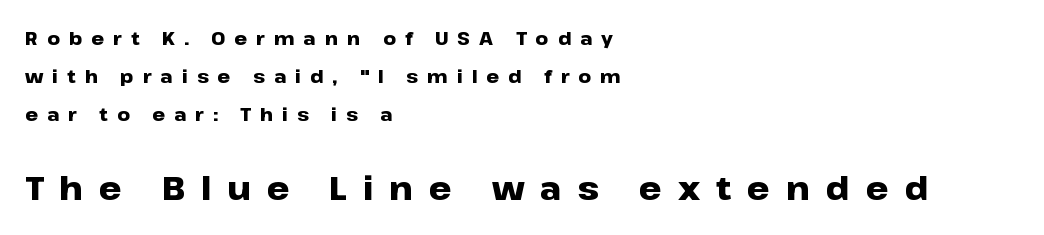
{"serif": "no", "italic": "no", "bold": "yes", "weight": "heavy", "width": "wide", "stroke_contrast": "low", "x_height": "medium", "monospaced": "no", "underline": "no", "align": "left", "line_spacing": "loose", "line_spacing_ratio": 2.11, "letter_spacing": "wide", "letter_spacing_em": 0.5, "larger_block": "second", "size_ratio": 1.78, "glyph_px": 32}
